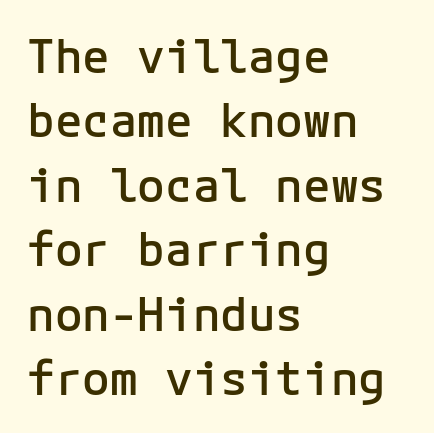
{"serif": "no", "italic": "no", "bold": "semi", "weight": "semibold", "width": "normal", "stroke_contrast": "low", "x_height": "medium", "underline": "no", "align": "left", "line_spacing": "normal", "line_spacing_ratio": 1.4, "letter_spacing": "normal", "letter_spacing_em": 0.0, "glyph_px": 46}
